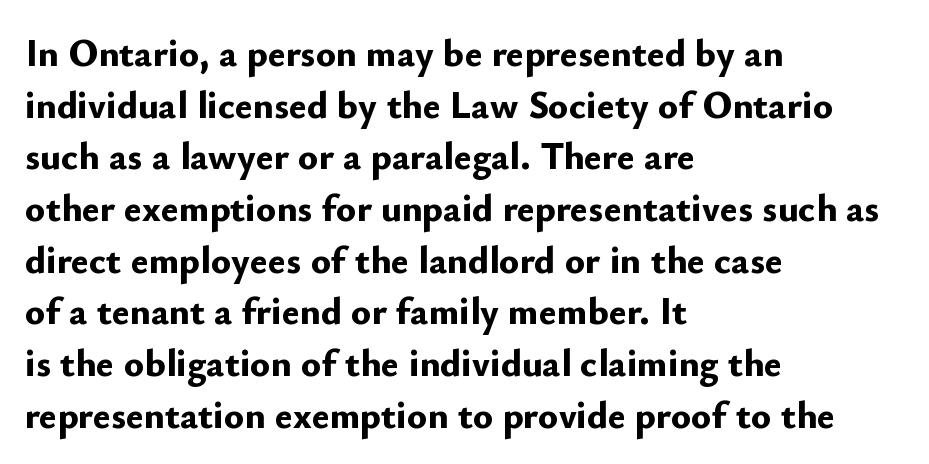
{"serif": "no", "italic": "no", "bold": "yes", "weight": "bold", "width": "normal", "stroke_contrast": "low", "x_height": "small", "monospaced": "no", "underline": "no", "align": "left", "line_spacing": "normal", "line_spacing_ratio": 1.36, "letter_spacing": "normal", "letter_spacing_em": 0.0, "glyph_px": 38}
